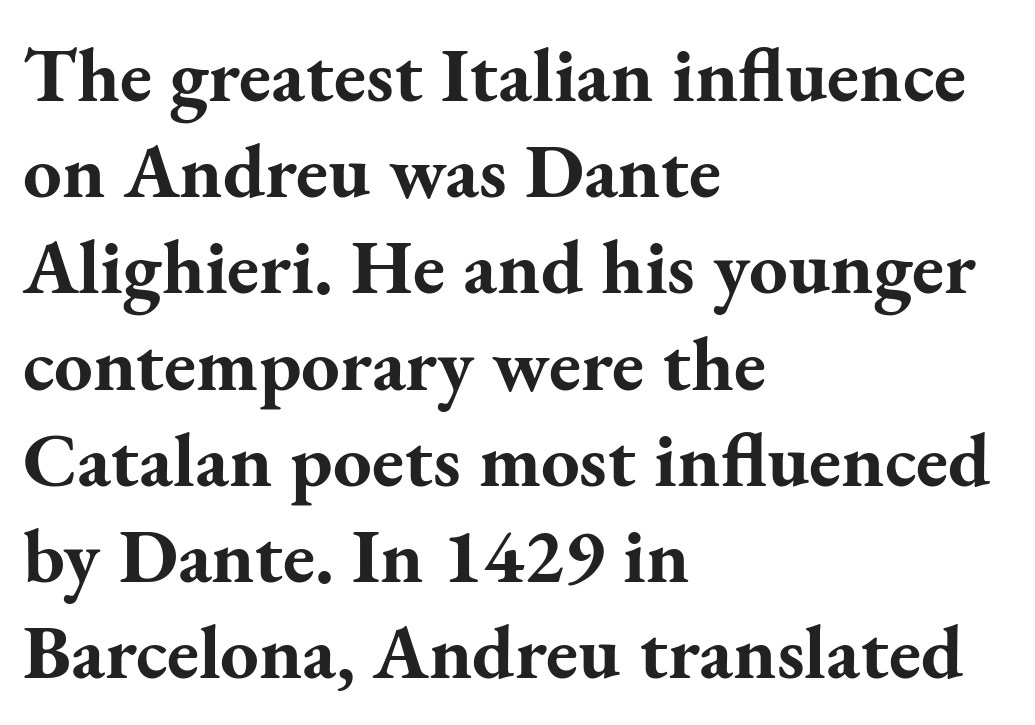
The passage is arranged the way most books set body copy — flush left. The words here are not underlined. Does the type have serifs? Yes, each stem ends in a small foot. The typography opts for an upright posture over an oblique one.
